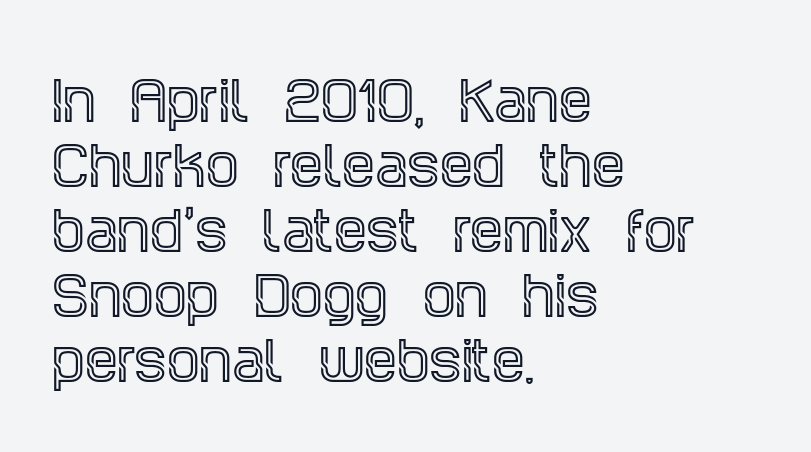
The image shows 52 px condensed serif type, upright; set left-aligned, normal line spacing (1.25x), normal letter spacing, not underlined; a large x-height.
